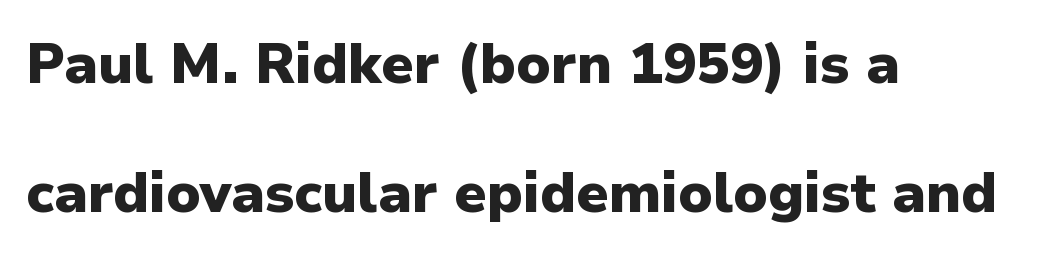
Does the leading feel generous? Absolutely, it's lavish. Spacing verdict: proportional, widths tailored to each character. The space directly below the letters is spotless. Look at the bottom of the vertical strokes: they stop flat, with no serifs.
